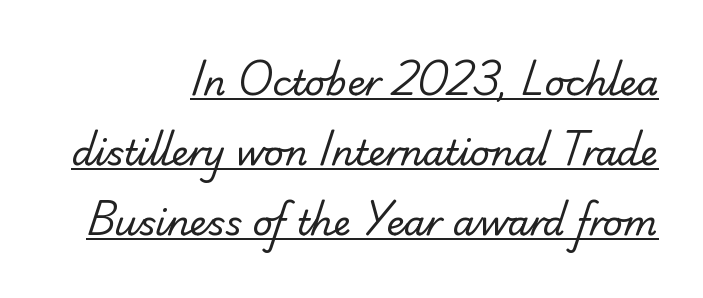
{"serif": "no", "bold": "no", "weight": "regular", "width": "normal", "stroke_contrast": "low", "x_height": "small", "monospaced": "no", "underline": "yes", "align": "right", "line_spacing": "loose", "line_spacing_ratio": 2.0, "letter_spacing": "normal", "letter_spacing_em": 0.0, "glyph_px": 35}
